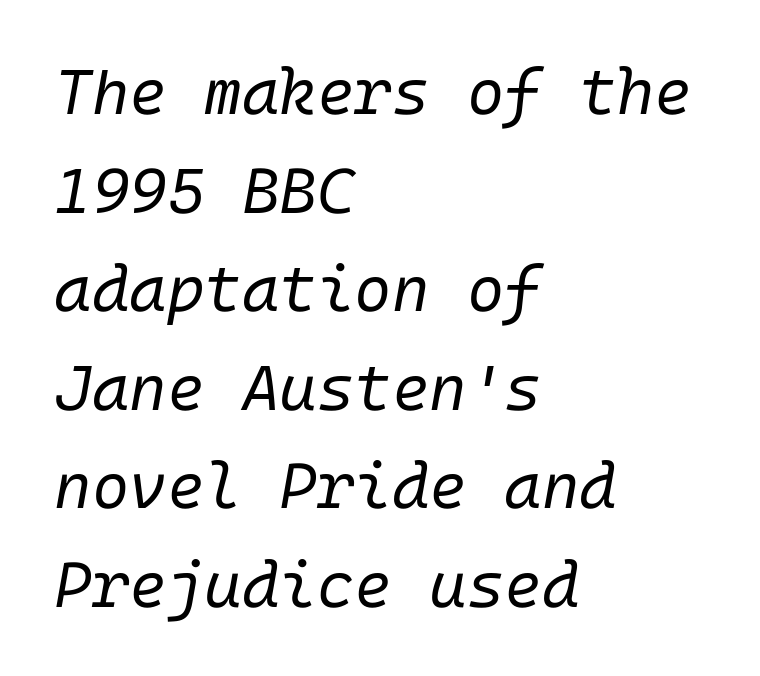
{"italic": "yes", "lean": "right", "slant_degrees": 10, "bold": "no", "weight": "regular", "width": "normal", "stroke_contrast": "low", "x_height": "medium", "underline": "no", "align": "left", "line_spacing": "normal", "line_spacing_ratio": 1.54, "letter_spacing": "normal", "letter_spacing_em": 0.0, "glyph_px": 64}
